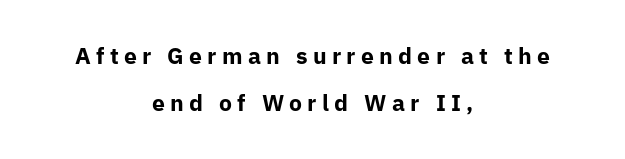
Q: Is the text bold? A: Yes.
Q: Is the text italic (slanted)? A: No, it is upright.
Q: Is the text underlined? A: No.
Q: How is the paragraph aligned? A: Centered.
Q: Is the spacing between letters normal or unusually wide? A: Unusually wide.
Q: Is the spacing between lines tight, normal or loose? A: Loose.
